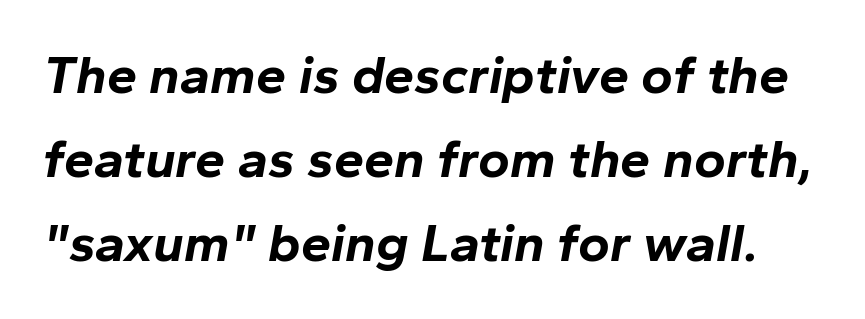
Q: Is the text bold? A: Yes.
Q: Is the text italic (slanted)? A: Yes, it leans right by about 10 degrees.
Q: Is the text underlined? A: No.
Q: Is the spacing between letters normal or unusually wide? A: Normal.
Q: Is the spacing between lines tight, normal or loose? A: Normal.
Q: Width (condensed, normal, or wide)? A: Normal.
Q: Stroke contrast? A: Low.
Q: x-height? A: Medium.
Q: Monospaced? A: No.
